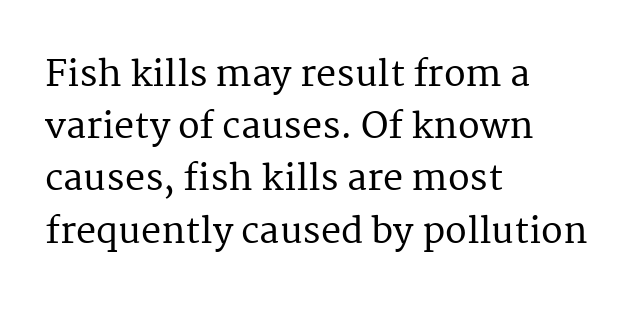
Q: Is the text italic (slanted)? A: No, it is upright.
Q: Is the typeface a serif or a sans-serif typeface? A: Serif.
Q: Is the text underlined? A: No.
Q: How is the paragraph aligned? A: Left-aligned.
Q: Is the spacing between letters normal or unusually wide? A: Normal.
Q: Is the spacing between lines tight, normal or loose? A: Normal.
Q: Width (condensed, normal, or wide)? A: Normal.
Q: Stroke contrast? A: Medium.
Q: x-height? A: Medium.
Q: Monospaced? A: No.
